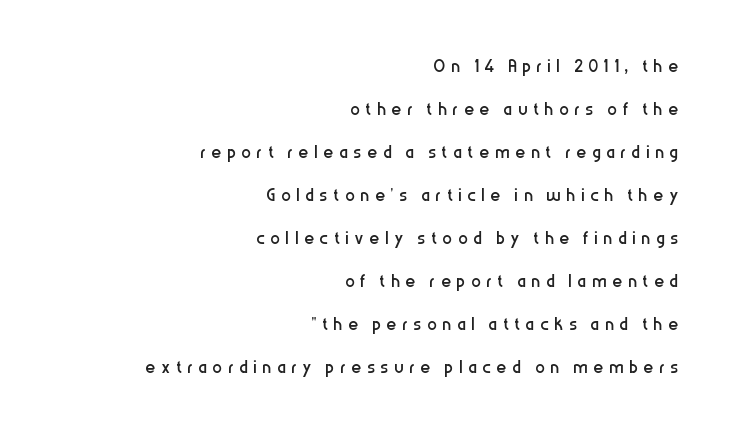
The image shows 24 px text type, upright; set right-aligned, line spacing 1.79x, unusually wide letter spacing (+0.24 em), not underlined.
